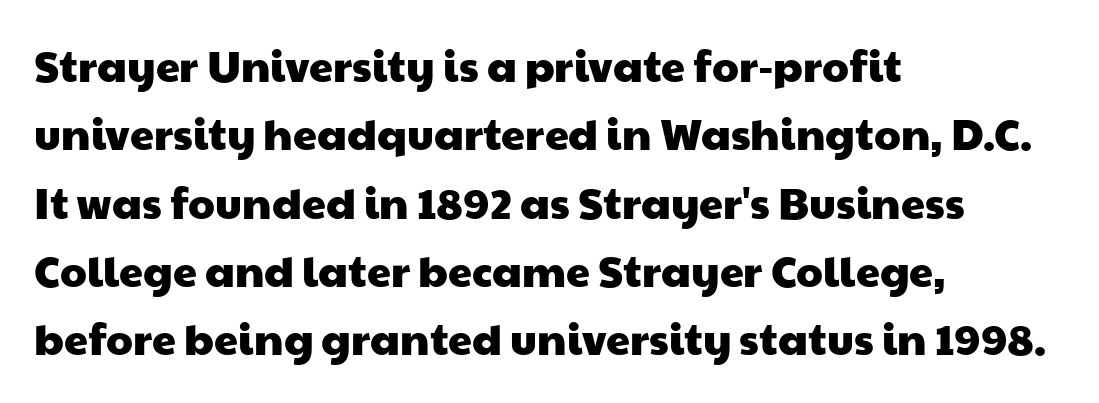
{"serif": "no", "width": "wide", "stroke_contrast": "low", "x_height": "medium", "monospaced": "no", "underline": "no", "align": "left", "line_spacing": "normal", "line_spacing_ratio": 1.59, "letter_spacing": "normal", "letter_spacing_em": 0.0, "glyph_px": 43}
